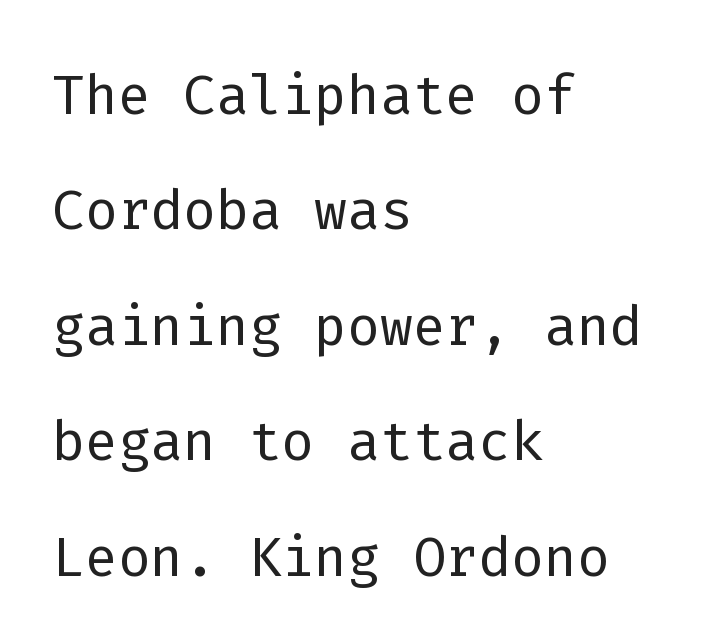
Notice how the stems are strictly vertical — no italics here. Which margin do the lines hug? The left one — the right edge is uneven. Observe the absence of serifs on each vertical stroke in this sample. Is this a fixed-width face? Yes — each glyph sits in an identical cell.
